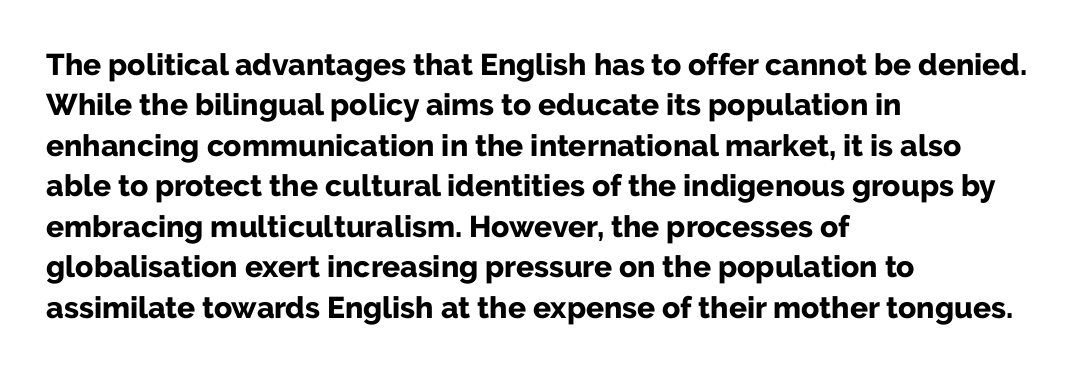
{"serif": "no", "italic": "no", "bold": "yes", "weight": "bold", "width": "normal", "stroke_contrast": "low", "x_height": "medium", "monospaced": "no", "underline": "no", "align": "left", "line_spacing": "normal", "line_spacing_ratio": 1.35, "letter_spacing": "normal", "letter_spacing_em": 0.0, "glyph_px": 30}
